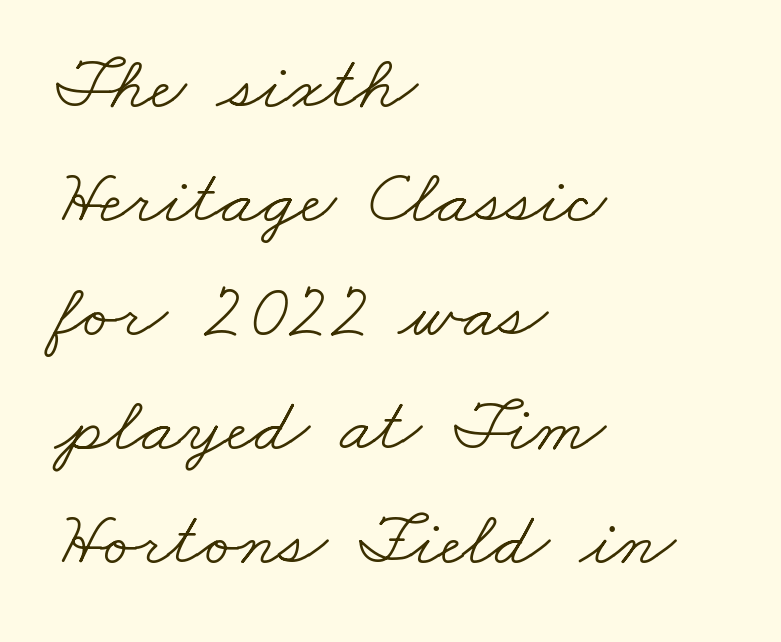
Check under the words: just untouched page. Typeset ragged right — the left edge is the straight one. Bold? No — there's no thickening of the strokes. Honestly, the row spacing looks completely unremarkable.
